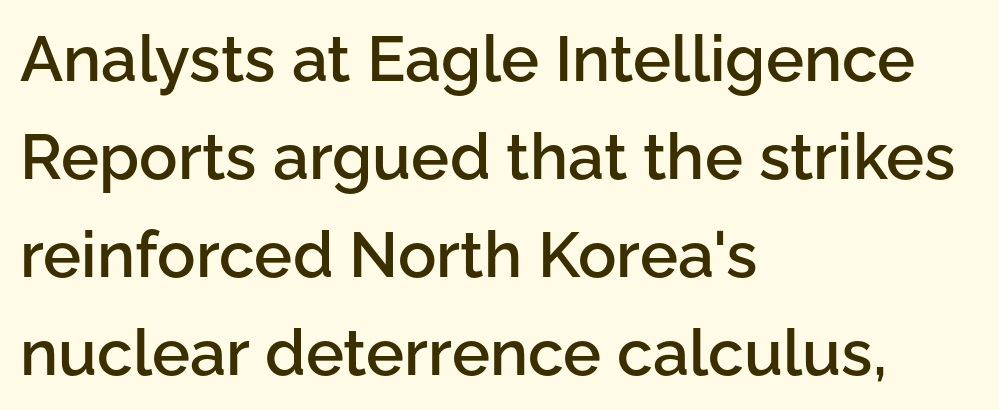
Is this a sans? Yes — the strokes have no serifs. Character widths vary here, with narrow letters taking less room than wide ones. A bare baseline throughout the passage. You could call the tracking neutral — neither tight nor loose.
